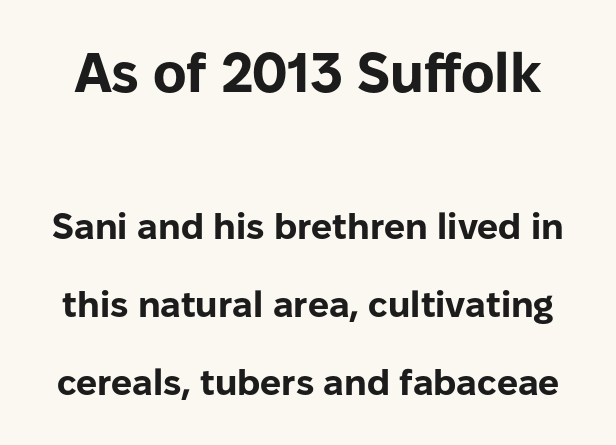
Q: Is the text bold? A: Yes.
Q: Is the text italic (slanted)? A: No, it is upright.
Q: Is the typeface a serif or a sans-serif typeface? A: Sans-serif.
Q: Is the text underlined? A: No.
Q: Is the spacing between letters normal or unusually wide? A: Normal.
Q: Is the spacing between lines tight, normal or loose? A: Loose.
Q: Which block of text is set in a larger size, the first (top) or the second (bottom)? A: The first (top) one.
Q: Width (condensed, normal, or wide)? A: Normal.
Q: Stroke contrast? A: Low.
Q: x-height? A: Medium.
Q: Monospaced? A: No.
